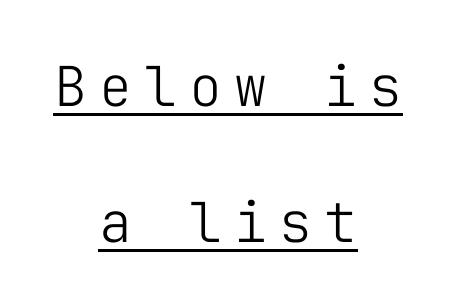
The image shows 55 px light sans-serif type, upright, monospaced; set centered, loose line spacing (2.47x), unusually wide letter spacing (+0.22 em), underlined; low stroke contrast and a medium x-height.
